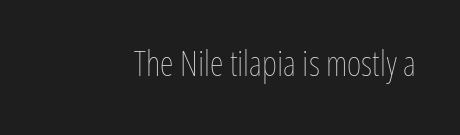
Q: Is the text bold? A: No.
Q: Is the text italic (slanted)? A: No, it is upright.
Q: Is the text underlined? A: No.
Q: Is the spacing between letters normal or unusually wide? A: Normal.
Q: Width (condensed, normal, or wide)? A: Condensed.
Q: Stroke contrast? A: Low.
Q: x-height? A: Medium.
Q: Monospaced? A: No.
